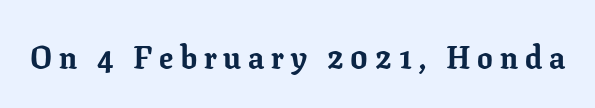
The image shows 31 px bold serif type, upright; set unusually wide letter spacing (+0.22 em), not underlined; low stroke contrast and a medium x-height.
